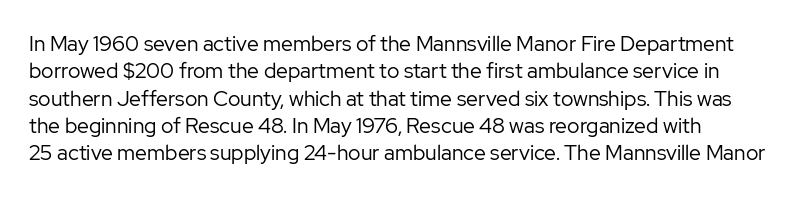
The font sits on the lighter half of the weight spectrum, regular included. Type without underlining. The horizontal fit of the characters is conventional and even. The type sits square on the baseline with zero lean. The lines sit at an ordinary, default distance from one another.
